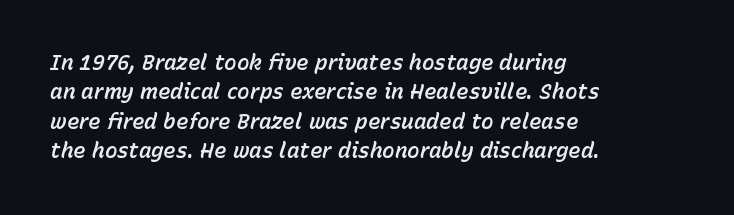
{"italic": "yes", "lean": "right", "slant_degrees": 15, "underline": "no", "align": "left", "line_spacing": "normal", "line_spacing_ratio": 1.4, "letter_spacing": "normal", "letter_spacing_em": 0.0, "glyph_px": 21}
